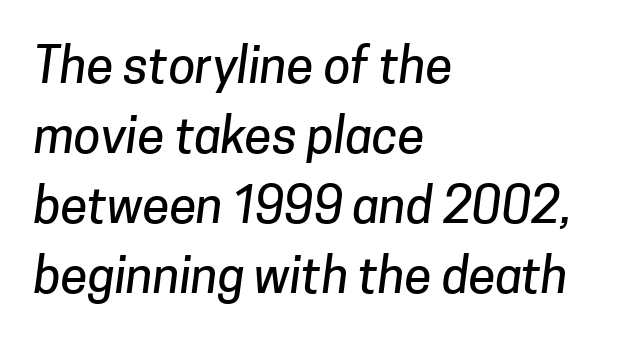
Q: Is the typeface a serif or a sans-serif typeface? A: Sans-serif.
Q: Is the text underlined? A: No.
Q: How is the paragraph aligned? A: Left-aligned.
Q: Is the spacing between letters normal or unusually wide? A: Normal.
Q: Is the spacing between lines tight, normal or loose? A: Normal.
Q: Width (condensed, normal, or wide)? A: Normal.
Q: Stroke contrast? A: Low.
Q: x-height? A: Medium.
Q: Monospaced? A: No.
